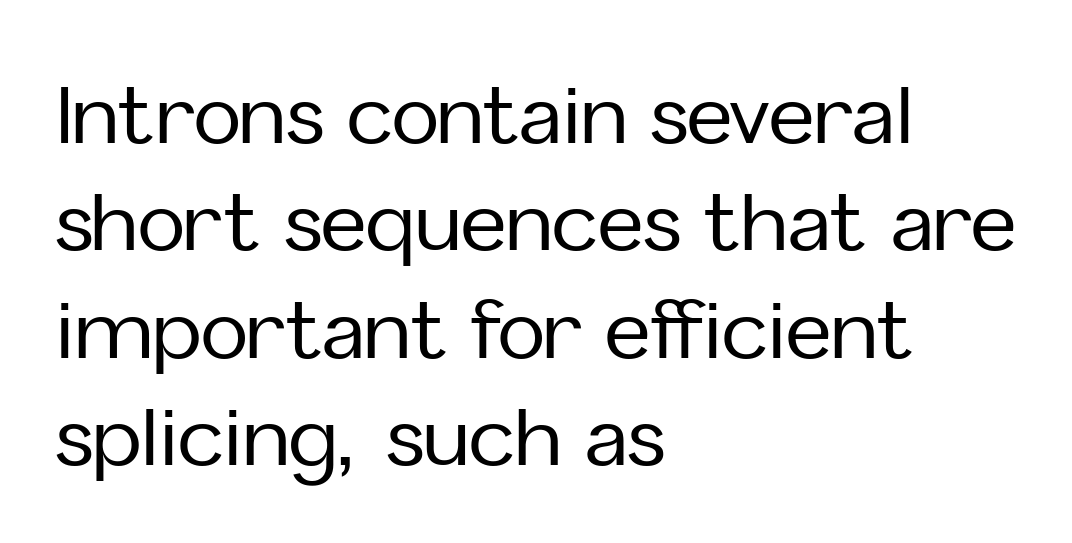
The face used here is proportionally spaced, like ordinary book or web type. Successive baselines arrive at the customary interval. Inter-character spacing is left at the font's built-in metrics. The strip under each line holds only bare page. In CSS terms this would be text-align: left. This is sans-serif lettering, the kind often seen on screens and signage.
